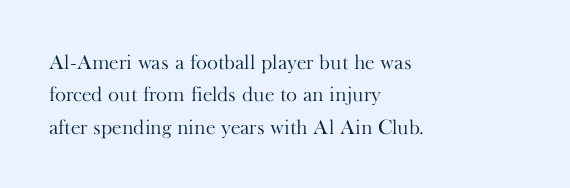
Q: Is the text bold? A: No.
Q: Is the text italic (slanted)? A: No, it is upright.
Q: Is the text underlined? A: No.
Q: How is the paragraph aligned? A: Left-aligned.
Q: Is the spacing between letters normal or unusually wide? A: Normal.
Q: Is the spacing between lines tight, normal or loose? A: Normal.
